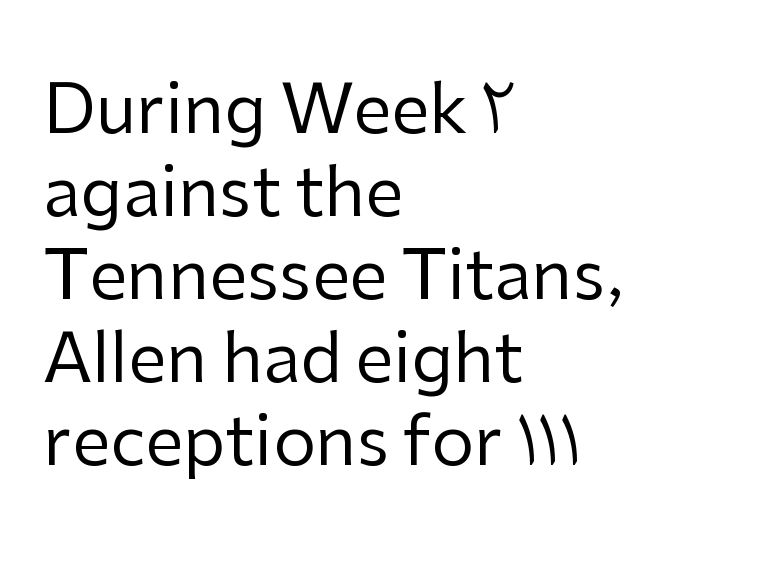
Looks like regular typesetting: each glyph gets only the width it needs. Between one letter and the next there's only the usual sliver of space. Summary of weight: not heavy and not bold. This sample is left-justified, so line endings fall wherever the words run out. This sample uses an upright cut, with every glyph sitting square on the baseline. Examine the stroke ends and you'll find no serifs.
